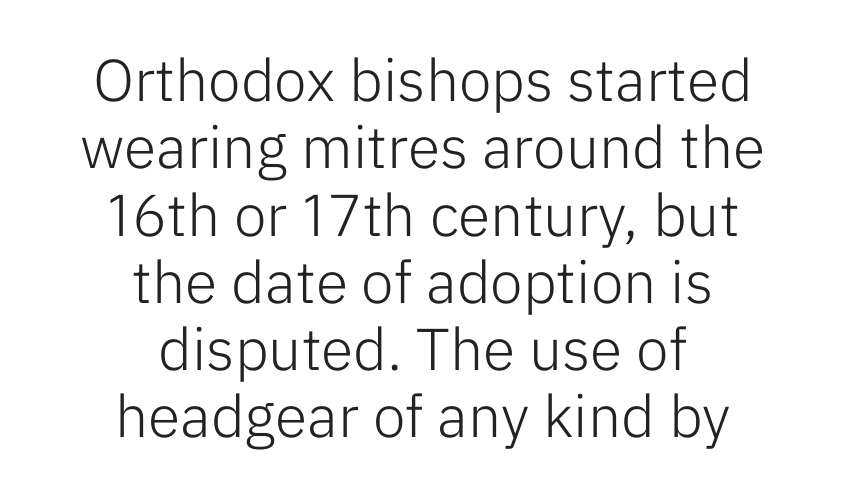
The type sits square on the baseline with zero lean. The rendering shows plain stroke endings on the letterforms — a sans-serif design. In CSS terms this would be text-align: center. The space directly below the letters is spotless. Here the designer chose a conventional face with non-uniform glyph widths. Horizontal bands of white between lines are thin slivers.
